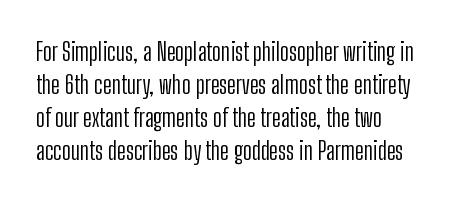
{"italic": "no", "bold": "no", "underline": "no", "line_spacing": "normal", "line_spacing_ratio": 1.32, "letter_spacing": "normal", "letter_spacing_em": 0.0, "glyph_px": 25}
